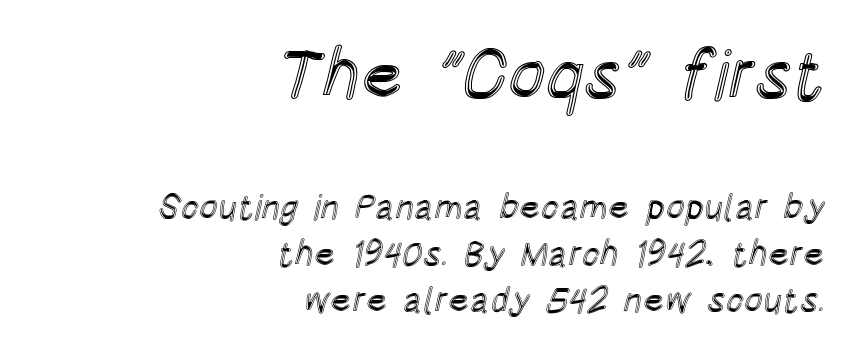
{"width": "condensed", "x_height": "large", "monospaced": "no", "underline": "no", "align": "right", "line_spacing": "normal", "line_spacing_ratio": 1.33, "letter_spacing": "normal", "letter_spacing_em": 0.0, "larger_block": "first", "size_ratio": 2.0, "glyph_px": 70}
